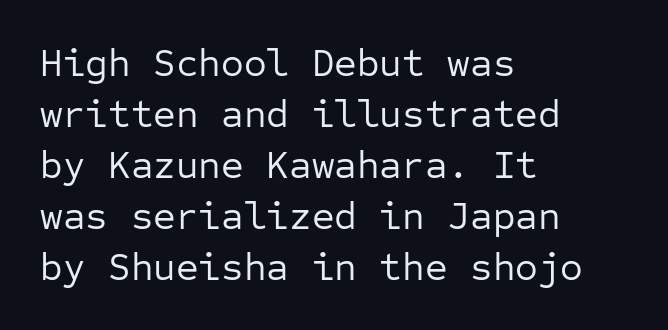
{"serif": "no", "italic": "no", "bold": "no", "weight": "regular", "width": "normal", "stroke_contrast": "low", "x_height": "medium", "monospaced": "yes", "underline": "no", "align": "left", "line_spacing": "normal", "line_spacing_ratio": 1.31, "letter_spacing": "normal", "letter_spacing_em": 0.0, "glyph_px": 39}
